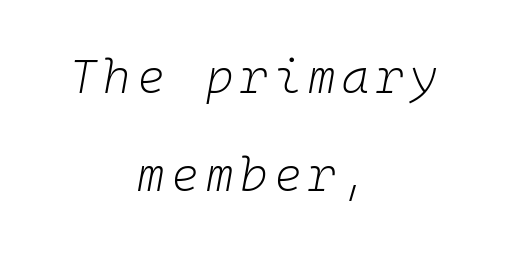
The image shows 47 px light type, italic (leaning right), monospaced; set centered, loose line spacing (2.09x), not underlined; low stroke contrast and a medium x-height.
